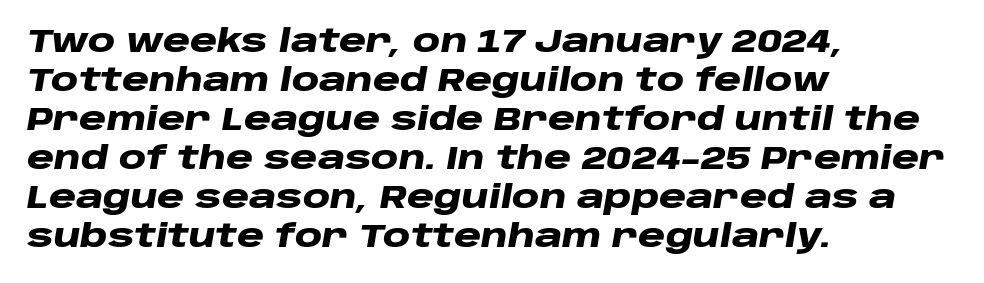
The image shows 31 px heavy, wide type, italic (leaning right); set left-aligned, normal line spacing (1.26x), normal letter spacing, not underlined; low stroke contrast and a large x-height.
